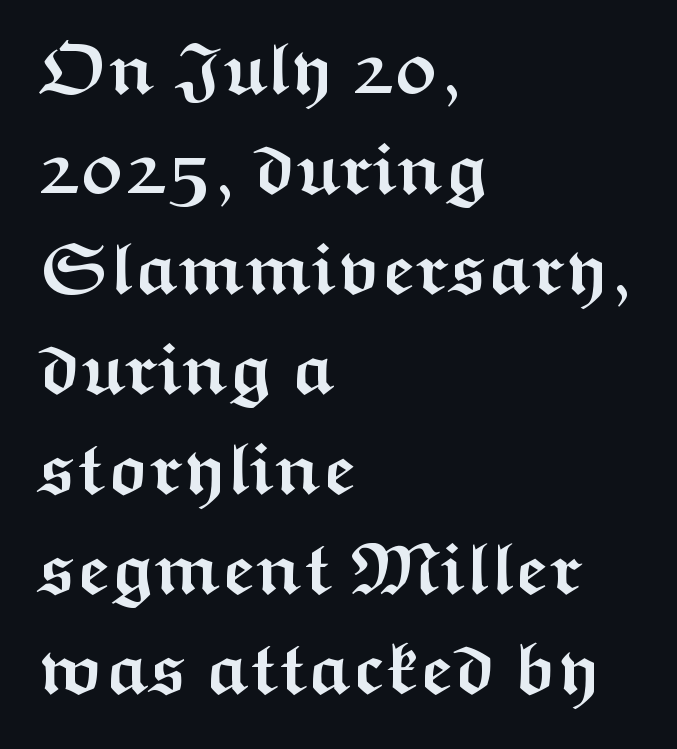
Line starts are locked; line ends wander. The passage shown is not underscored anywhere. The face used here is a sans, in the tradition of grotesques and geometrics. Short note: letters normally spaced. Heft: maximum for text — a bold. This is roman type, the default non-slanted kind.
